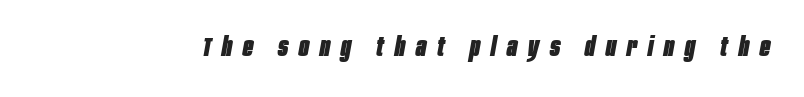
The image shows 27 px bold type, italic (leaning right); set unusually wide letter spacing (+0.41 em), not underlined.
